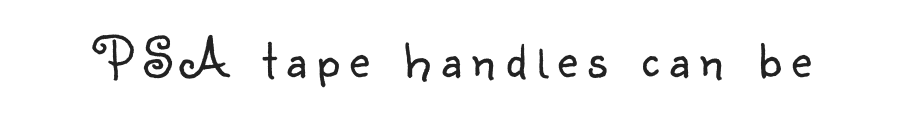
The image shows 56 px light sans-serif type, upright; set not underlined; low stroke contrast and a small x-height.
